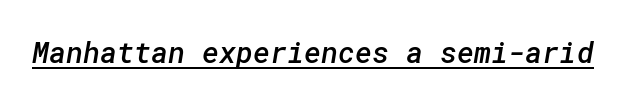
Q: Is the text bold? A: Semi-bold.
Q: Is the typeface a serif or a sans-serif typeface? A: Sans-serif.
Q: Is the text underlined? A: Yes.
Q: Is the spacing between letters normal or unusually wide? A: Normal.
Q: Width (condensed, normal, or wide)? A: Normal.
Q: Stroke contrast? A: Low.
Q: x-height? A: Medium.
